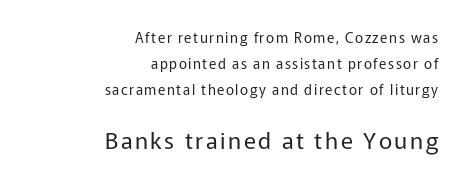
The space directly below the letters is spotless. If you drew a ruler down the right edge, every line would touch it. Is there any slant? The stems are plumb. These two chunks differ in scale, with the bottom chunk taking the larger measure. Weight class: somewhere from thin through regular.
